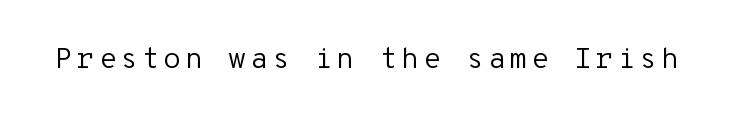
{"serif": "no", "italic": "no", "bold": "no", "weight": "regular", "width": "normal", "stroke_contrast": "low", "x_height": "medium", "monospaced": "yes", "underline": "no", "glyph_px": 29}
